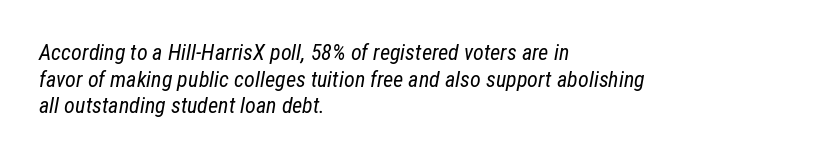
No extra tracking has been applied to these lines. A quiet, ordinary-to-light weight characterises the typeface. Bare-footed words on every line. Leftover space on each line is placed entirely after the last word. If you drew a line through each stem, it would be angled.
